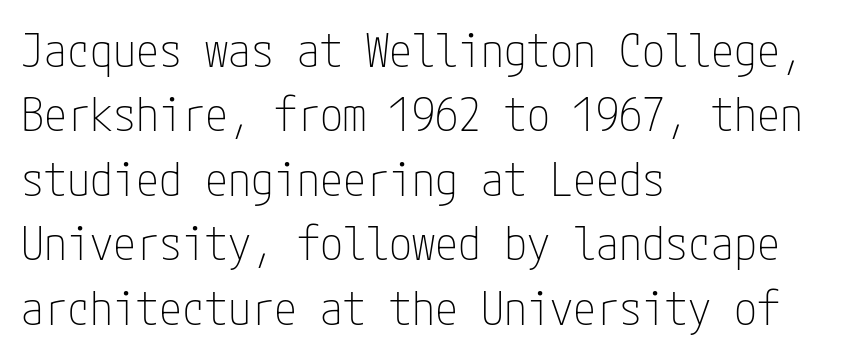
{"serif": "no", "italic": "no", "bold": "no", "weight": "thin", "width": "condensed", "stroke_contrast": "low", "x_height": "medium", "underline": "no", "align": "left", "line_spacing": "normal", "line_spacing_ratio": 1.4, "letter_spacing": "normal", "letter_spacing_em": 0.0, "glyph_px": 46}
